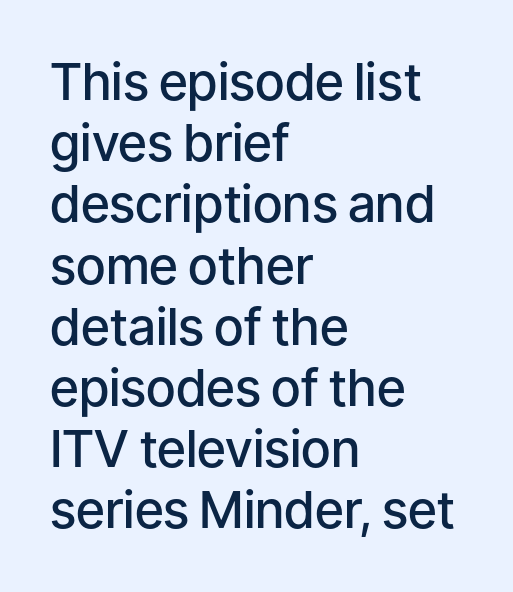
The paragraph shown leans on its left margin. The passage shown is typed in a proportional face where columns would drift. Anything drawn beneath the words? Only blank space. The type sits square on the baseline with zero lean. The letters are semibold — heavier than regular but short of a full bold.
